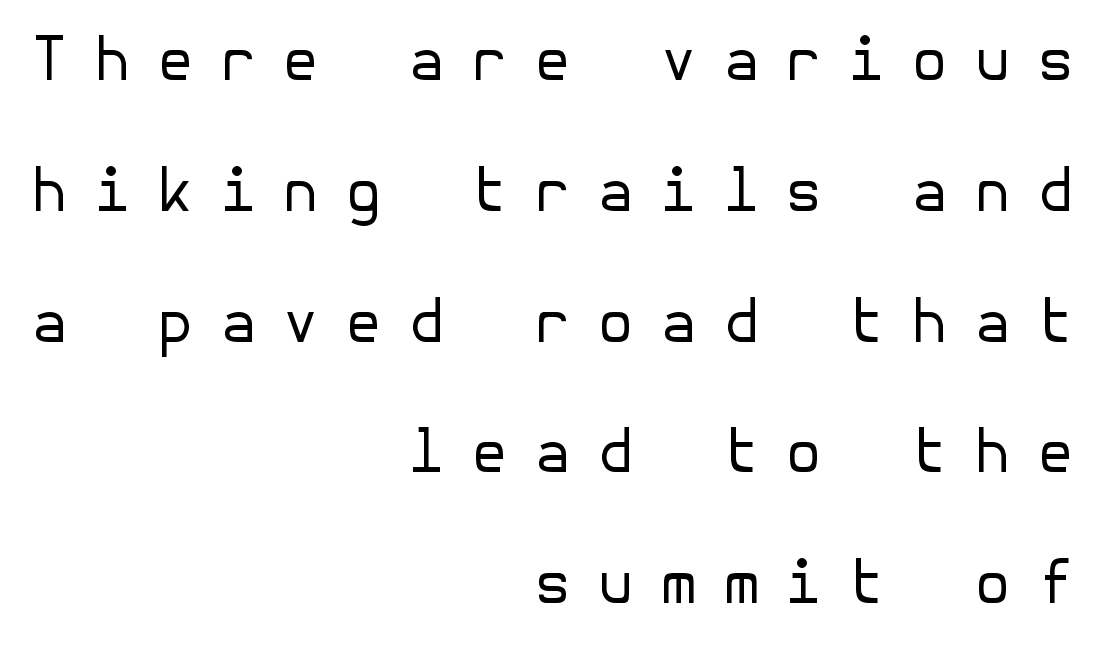
Interline gaps are noticeably wide in this sample. The passage shown is not underscored anywhere. Observe the wide spacing: letters keep a clear distance from each other. The passage shown is not bold in any degree. Which margin do the lines hug? The right one — the left edge is uneven. The designer went with a sans here, leaving each stem footless.
